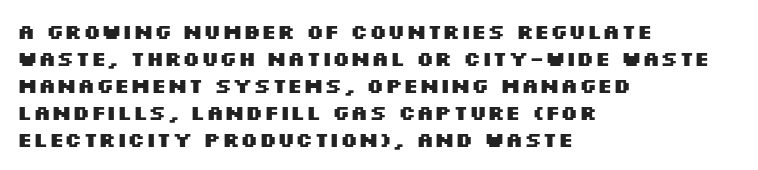
The image shows 21 px bold type, upright; set left-aligned, normal line spacing (1.28x), normal letter spacing, not underlined.
